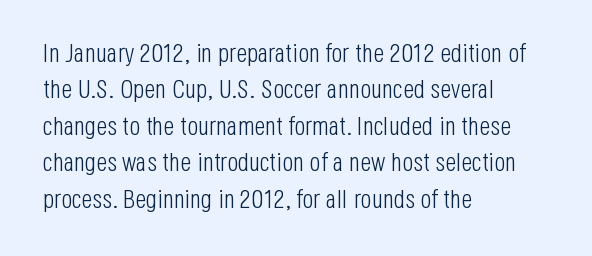
Q: Is the text bold? A: No.
Q: Is the text italic (slanted)? A: No, it is upright.
Q: Is the text underlined? A: No.
Q: How is the paragraph aligned? A: Left-aligned.
Q: Is the spacing between letters normal or unusually wide? A: Normal.
Q: Is the spacing between lines tight, normal or loose? A: Normal.
